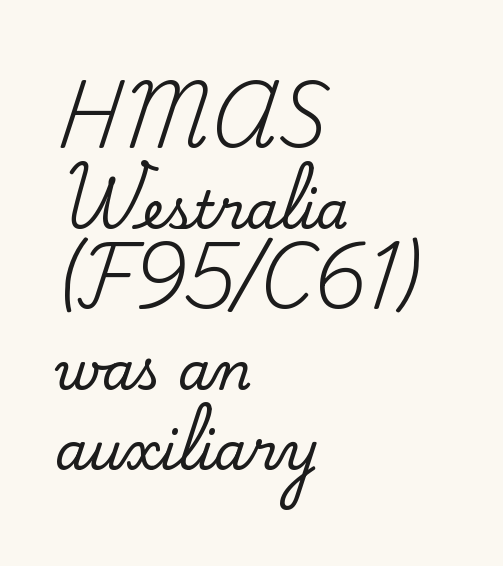
The image shows 52 px serif type; set left-aligned, normal line spacing (1.55x), normal letter spacing, not underlined; medium stroke contrast and a small x-height.
